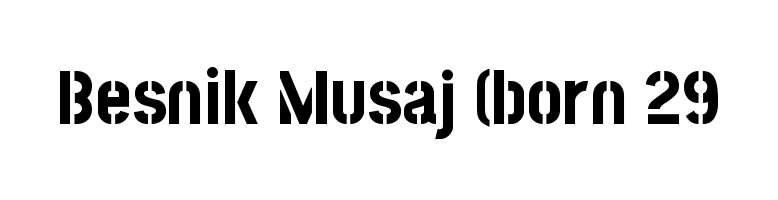
Q: Is the text bold? A: Yes.
Q: Is the text italic (slanted)? A: No, it is upright.
Q: Is the typeface a serif or a sans-serif typeface? A: Sans-serif.
Q: Is the text underlined? A: No.
Q: Is the spacing between letters normal or unusually wide? A: Normal.
Q: Width (condensed, normal, or wide)? A: Condensed.
Q: Stroke contrast? A: Low.
Q: x-height? A: Large.
Q: Monospaced? A: No.
